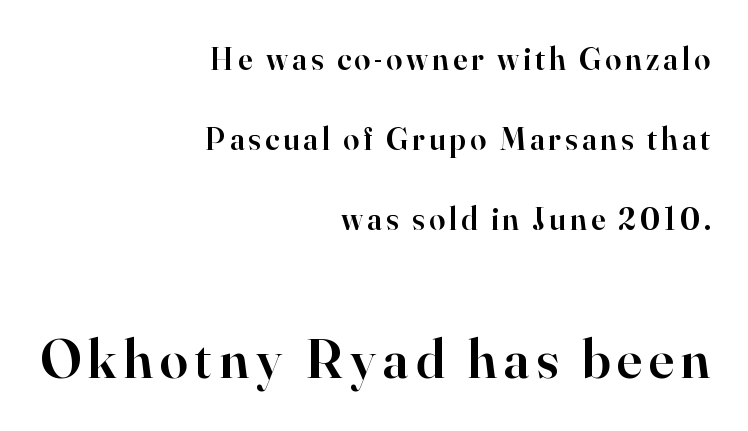
Q: Is the text bold? A: Semi-bold.
Q: Is the text italic (slanted)? A: No, it is upright.
Q: Is the typeface a serif or a sans-serif typeface? A: Serif.
Q: Is the text underlined? A: No.
Q: How is the paragraph aligned? A: Right-aligned.
Q: Is the spacing between lines tight, normal or loose? A: Loose.
Q: Which block of text is set in a larger size, the first (top) or the second (bottom)? A: The second (bottom) one.
Q: Width (condensed, normal, or wide)? A: Normal.
Q: Stroke contrast? A: High.
Q: x-height? A: Small.
Q: Monospaced? A: No.
